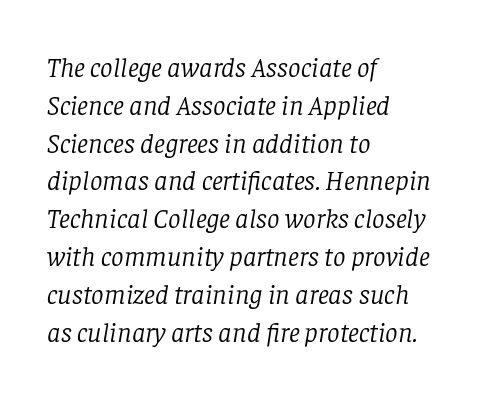
Does the type have serifs? Yes, each stem ends in a small foot. Looks like regular typesetting: each glyph gets only the width it needs. Letters rest on an invisible, unmarked baseline. Vertically, the passage feels balanced, rows spaced as you'd expect.
